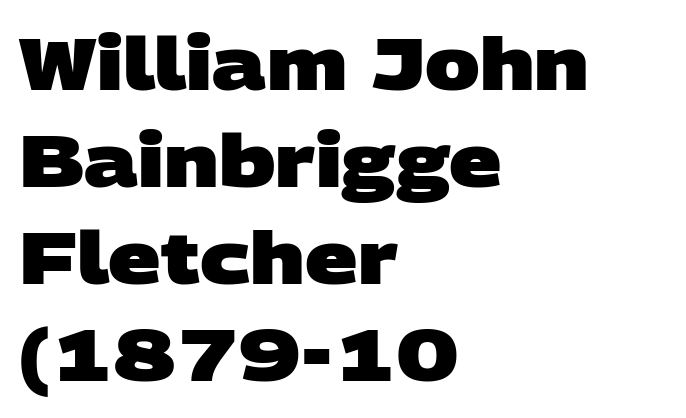
The image shows 73 px heavy, wide sans-serif type; set left-aligned, normal line spacing (1.33x), normal letter spacing, not underlined; low stroke contrast and a large x-height.
